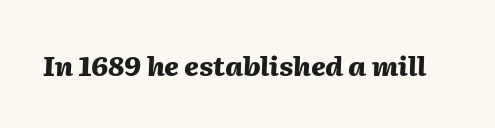
Q: Is the text bold? A: Yes.
Q: Is the text italic (slanted)? A: Yes, it leans right by about 2 degrees.
Q: Is the text underlined? A: No.
Q: Is the spacing between letters normal or unusually wide? A: Normal.
